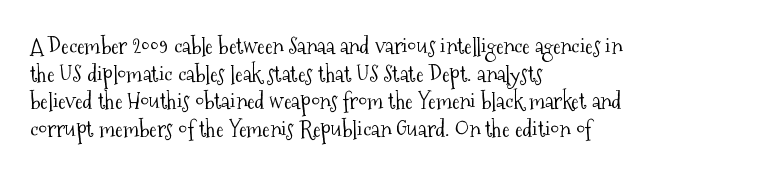
{"italic": "no", "bold": "no", "underline": "no", "align": "left", "line_spacing_ratio": 1.2, "letter_spacing": "normal", "letter_spacing_em": 0.0, "glyph_px": 23}
